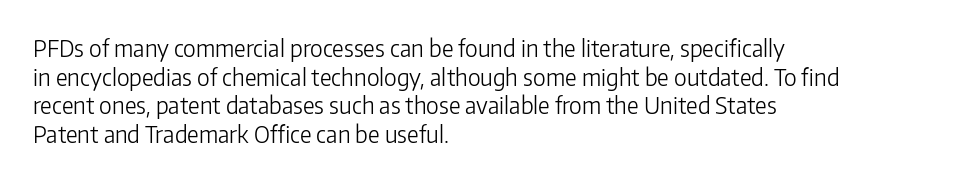
Q: Is the text bold? A: No.
Q: Is the text italic (slanted)? A: No, it is upright.
Q: Is the text underlined? A: No.
Q: How is the paragraph aligned? A: Left-aligned.
Q: Is the spacing between letters normal or unusually wide? A: Normal.
Q: Is the spacing between lines tight, normal or loose? A: Normal.
